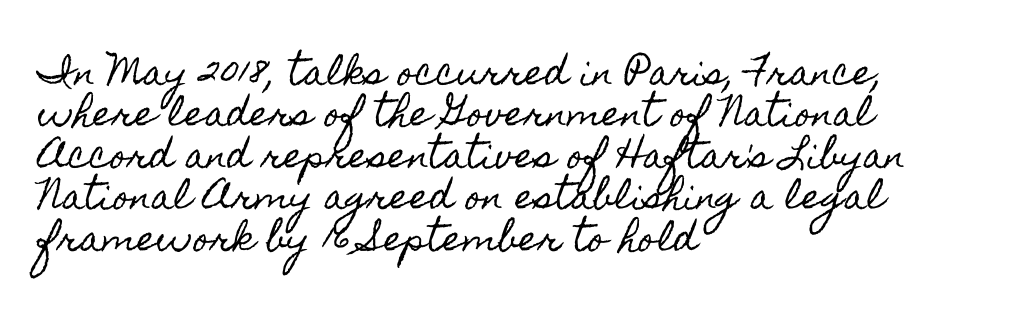
{"width": "condensed", "x_height": "small", "monospaced": "no", "underline": "no", "align": "left", "line_spacing_ratio": 1.22, "letter_spacing": "normal", "letter_spacing_em": 0.0, "glyph_px": 34}
